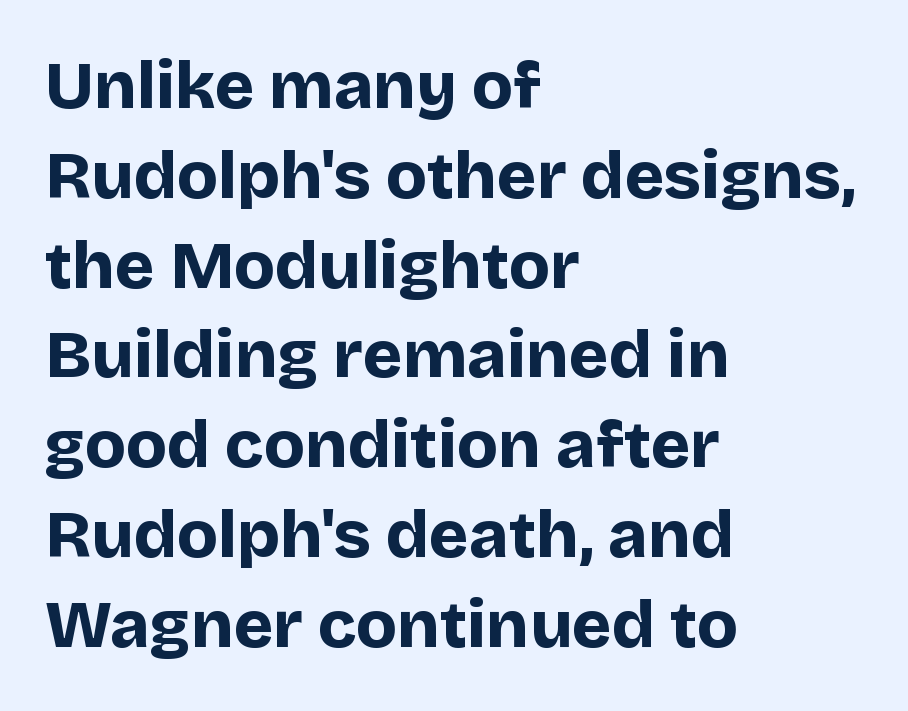
This sample uses plain, unmodified letter spacing. Whoever set this chose a conventional vertical rhythm. The letters stand upright; this is a roman face. On the weight axis this lands at bold, roughly 700. Character widths vary here, with narrow letters taking less room than wide ones. These lines are set flush left with a ragged right edge.
